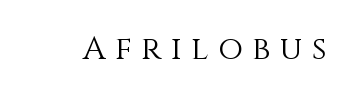
Q: Is the text bold? A: No.
Q: Is the text italic (slanted)? A: No, it is upright.
Q: Is the text underlined? A: No.
Q: Is the spacing between letters normal or unusually wide? A: Unusually wide.
Q: Width (condensed, normal, or wide)? A: Normal.
Q: Stroke contrast? A: Medium.
Q: x-height? A: Large.
Q: Monospaced? A: No.
